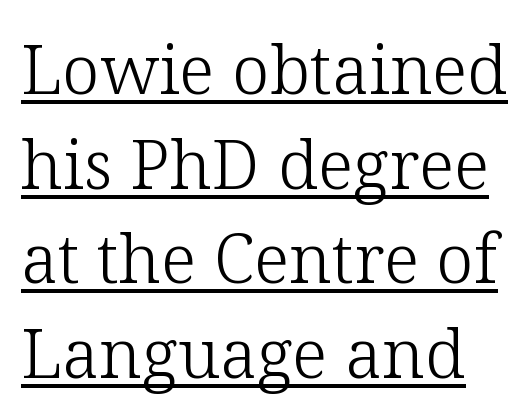
The image shows 68 px light serif type, upright; set normal line spacing (1.39x), normal letter spacing, underlined; low stroke contrast and a medium x-height.
